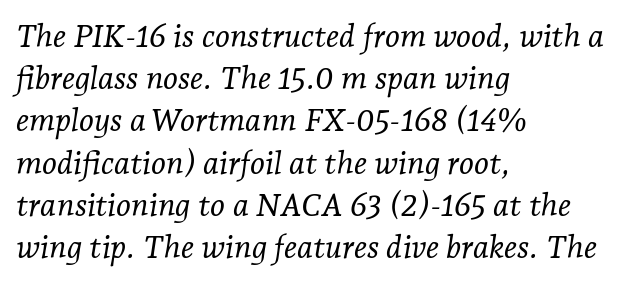
{"serif": "yes", "italic": "yes", "lean": "right", "slant_degrees": 7, "bold": "no", "weight": "light", "width": "normal", "stroke_contrast": "low", "x_height": "medium", "monospaced": "no", "underline": "no", "align": "left", "line_spacing": "normal", "line_spacing_ratio": 1.32, "letter_spacing": "normal", "letter_spacing_em": 0.0, "glyph_px": 32}
